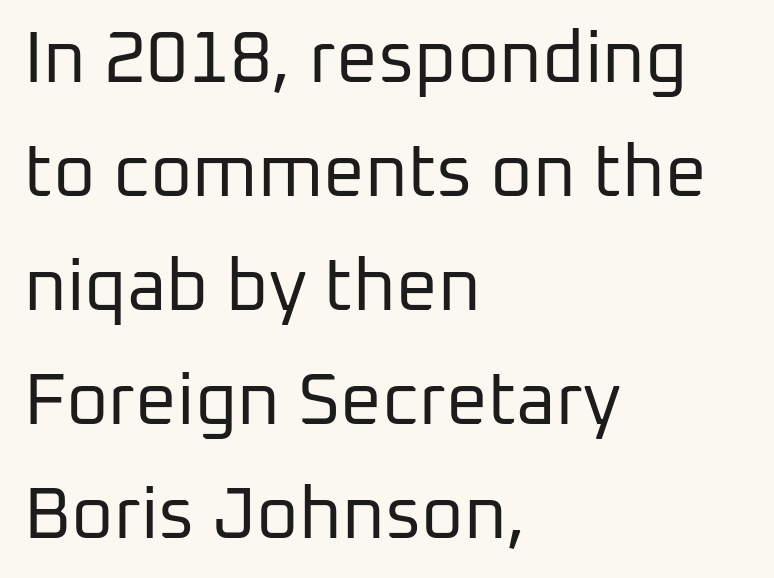
The passage shown has conventional tracking throughout. The space directly below the letters is spotless. In terms of leading, this rendering sits right in the middle. No italicization has been applied; the sample stays upright. No feet cap the strokes, marking this as sans-serif type.
